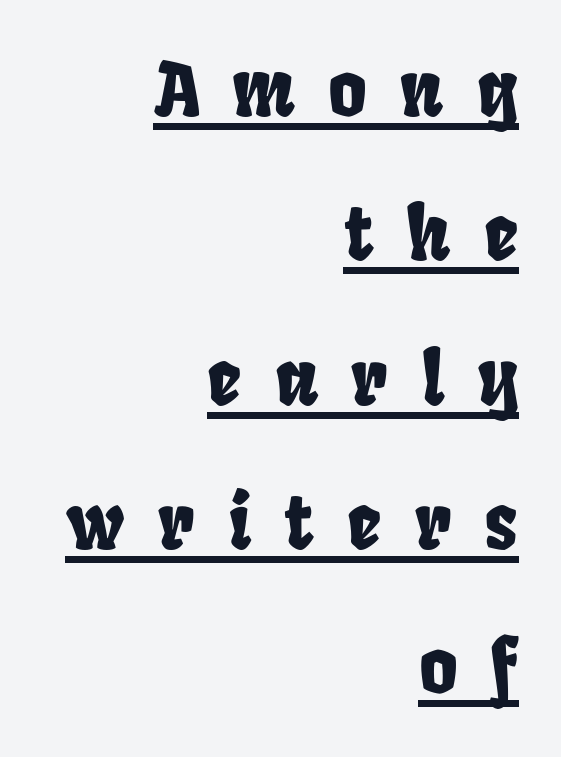
{"serif": "no", "width": "condensed", "stroke_contrast": "low", "x_height": "large", "monospaced": "no", "underline": "yes", "align": "right", "line_spacing": "loose", "line_spacing_ratio": 1.95, "letter_spacing": "wide", "letter_spacing_em": 0.45, "glyph_px": 74}
